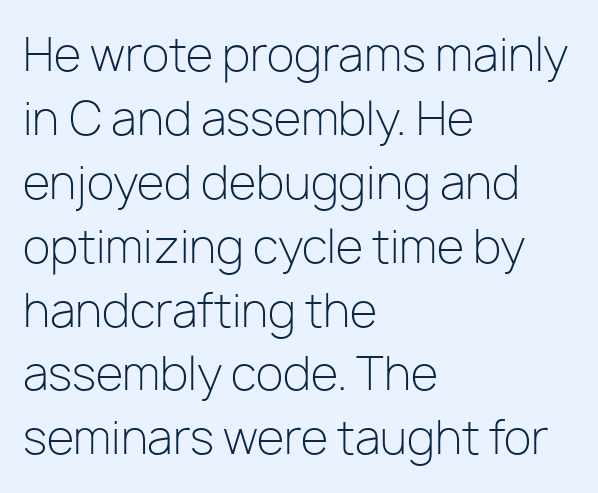
Q: Is the text bold? A: No.
Q: Is the text italic (slanted)? A: No, it is upright.
Q: Is the typeface a serif or a sans-serif typeface? A: Sans-serif.
Q: Is the text underlined? A: No.
Q: How is the paragraph aligned? A: Left-aligned.
Q: Is the spacing between letters normal or unusually wide? A: Normal.
Q: Is the spacing between lines tight, normal or loose? A: Normal.
Q: Width (condensed, normal, or wide)? A: Normal.
Q: Stroke contrast? A: Low.
Q: x-height? A: Medium.
Q: Monospaced? A: No.
